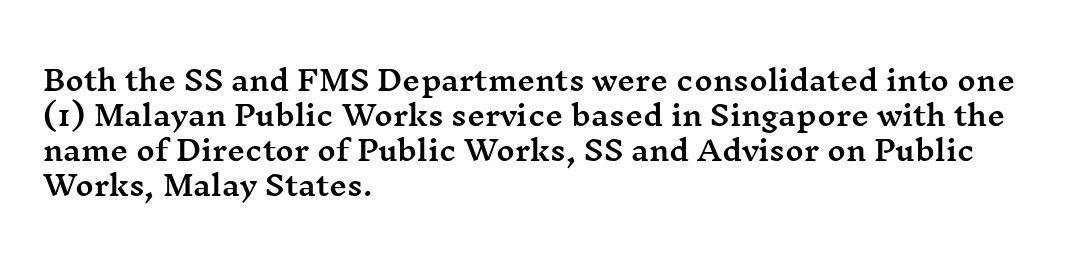
{"serif": "yes", "italic": "no", "width": "wide", "stroke_contrast": "medium", "x_height": "medium", "monospaced": "no", "underline": "no", "align": "left", "line_spacing": "normal", "line_spacing_ratio": 1.25, "letter_spacing": "normal", "letter_spacing_em": 0.0, "glyph_px": 28}
